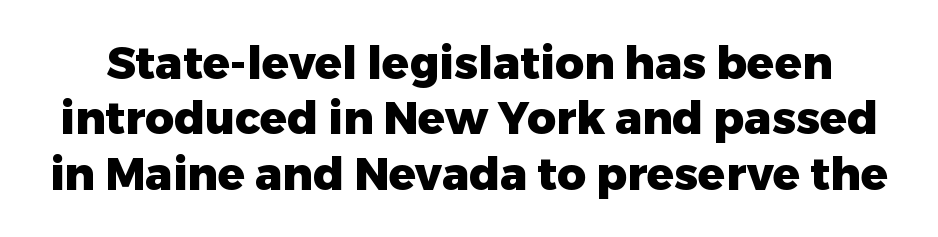
Rendered with straight, roman letterforms. A typesetter would call this proportional, since set widths differ per character. This rendering employs a face without finishing strokes, i.e., a sans-serif. Has an underline been added? It has not.
